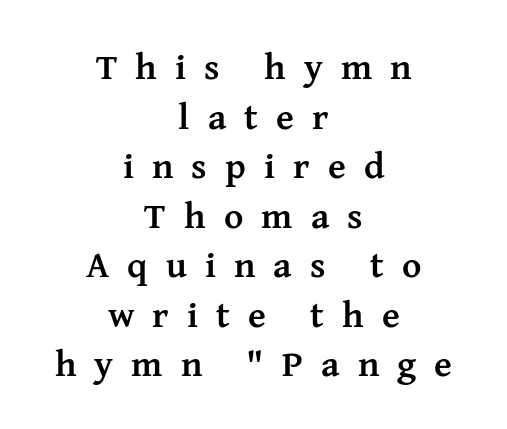
Q: Is the text bold? A: Yes.
Q: Is the text italic (slanted)? A: No, it is upright.
Q: Is the typeface a serif or a sans-serif typeface? A: Serif.
Q: Is the text underlined? A: No.
Q: How is the paragraph aligned? A: Centered.
Q: Is the spacing between letters normal or unusually wide? A: Unusually wide.
Q: Is the spacing between lines tight, normal or loose? A: Normal.
Q: Width (condensed, normal, or wide)? A: Normal.
Q: Stroke contrast? A: Medium.
Q: x-height? A: Medium.
Q: Monospaced? A: No.
